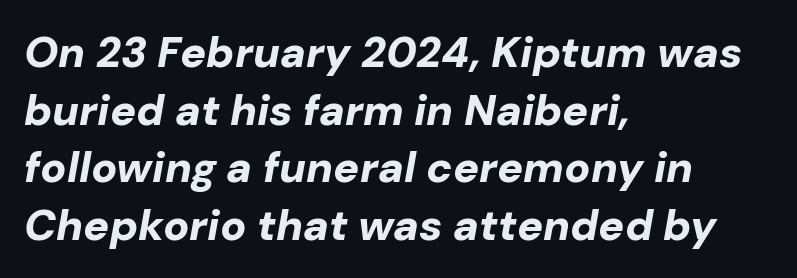
Q: Is the text bold? A: Yes.
Q: Is the text italic (slanted)? A: Yes, it leans right by about 10 degrees.
Q: Is the text underlined? A: No.
Q: How is the paragraph aligned? A: Left-aligned.
Q: Is the spacing between letters normal or unusually wide? A: Normal.
Q: Is the spacing between lines tight, normal or loose? A: Normal.
Q: Width (condensed, normal, or wide)? A: Normal.
Q: Stroke contrast? A: Low.
Q: x-height? A: Medium.
Q: Monospaced? A: No.
